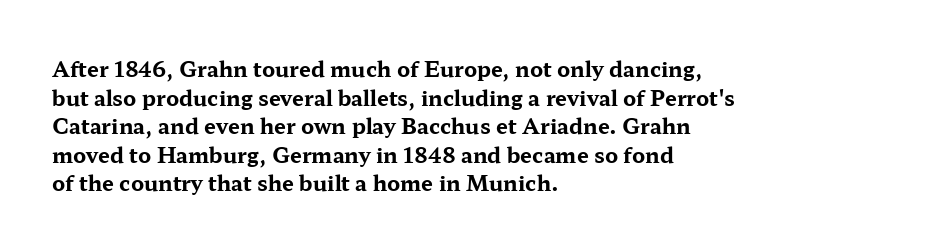
The image shows 21 px bold type, upright; set left-aligned, normal line spacing (1.36x), normal letter spacing, not underlined.
